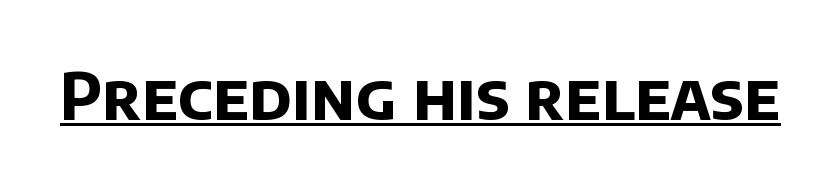
Q: Is the text bold? A: Yes.
Q: Is the typeface a serif or a sans-serif typeface? A: Sans-serif.
Q: Is the text underlined? A: Yes.
Q: Is the spacing between letters normal or unusually wide? A: Normal.
Q: Width (condensed, normal, or wide)? A: Normal.
Q: Stroke contrast? A: Low.
Q: x-height? A: Large.
Q: Monospaced? A: No.
